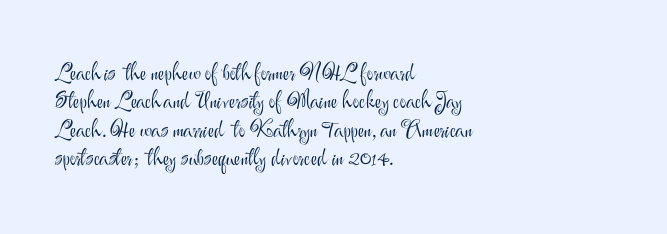
The image shows 22 px text type; set left-aligned, normal line spacing (1.29x), normal letter spacing, not underlined.
